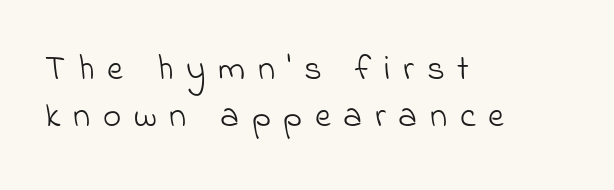
Q: Is the text bold? A: No.
Q: Is the typeface a serif or a sans-serif typeface? A: Sans-serif.
Q: Is the text underlined? A: No.
Q: How is the paragraph aligned? A: Left-aligned.
Q: Is the spacing between letters normal or unusually wide? A: Unusually wide.
Q: Is the spacing between lines tight, normal or loose? A: Normal.
Q: Width (condensed, normal, or wide)? A: Normal.
Q: Stroke contrast? A: Low.
Q: x-height? A: Small.
Q: Monospaced? A: No.
